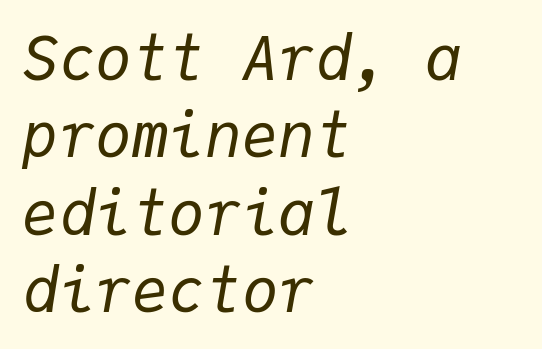
Q: Is the text bold? A: No.
Q: Is the text italic (slanted)? A: Yes, it leans right by about 9 degrees.
Q: Is the text underlined? A: No.
Q: How is the paragraph aligned? A: Left-aligned.
Q: Is the spacing between letters normal or unusually wide? A: Normal.
Q: Is the spacing between lines tight, normal or loose? A: Normal.
Q: Width (condensed, normal, or wide)? A: Normal.
Q: Stroke contrast? A: Low.
Q: x-height? A: Medium.
Q: Monospaced? A: Yes.
